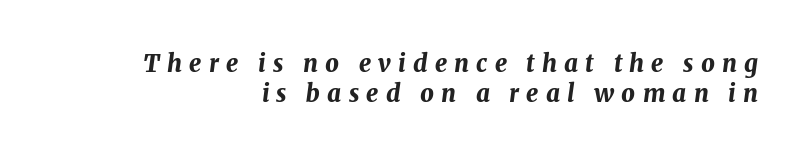
Q: Is the text bold? A: Yes.
Q: Is the text italic (slanted)? A: Yes, it leans right by about 8 degrees.
Q: Is the text underlined? A: No.
Q: How is the paragraph aligned? A: Right-aligned.
Q: Is the spacing between letters normal or unusually wide? A: Unusually wide.
Q: Is the spacing between lines tight, normal or loose? A: Normal.
